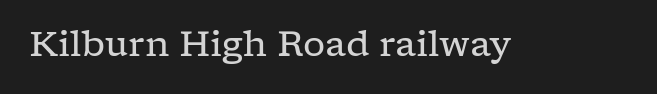
{"serif": "yes", "italic": "no", "bold": "no", "weight": "regular", "width": "wide", "stroke_contrast": "low", "x_height": "medium", "monospaced": "no", "underline": "no", "letter_spacing": "normal", "letter_spacing_em": 0.0, "glyph_px": 35}
